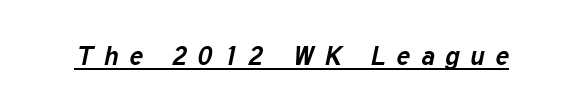
The image shows 26 px bold type, italic (leaning right); set unusually wide letter spacing (+0.41 em), underlined.
